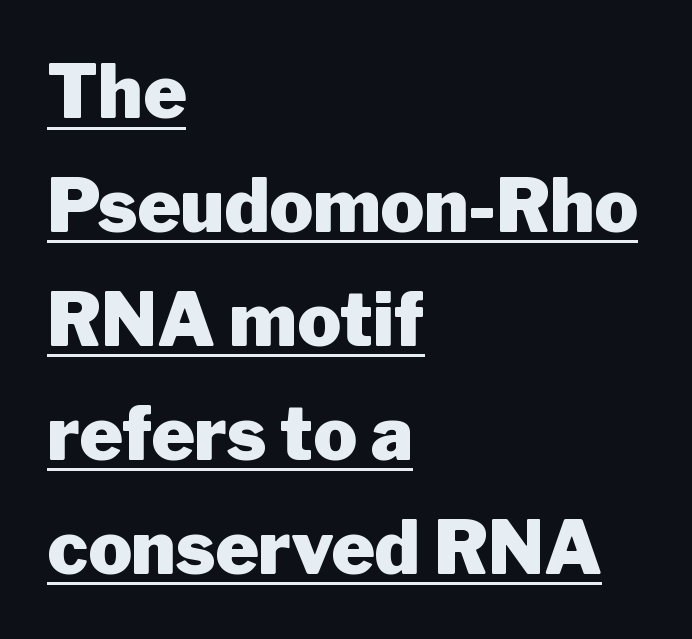
Q: Is the text bold? A: Yes.
Q: Is the text italic (slanted)? A: No, it is upright.
Q: Is the typeface a serif or a sans-serif typeface? A: Sans-serif.
Q: Is the text underlined? A: Yes.
Q: How is the paragraph aligned? A: Left-aligned.
Q: Is the spacing between letters normal or unusually wide? A: Normal.
Q: Is the spacing between lines tight, normal or loose? A: Normal.
Q: Width (condensed, normal, or wide)? A: Normal.
Q: Stroke contrast? A: Low.
Q: x-height? A: Medium.
Q: Monospaced? A: No.
